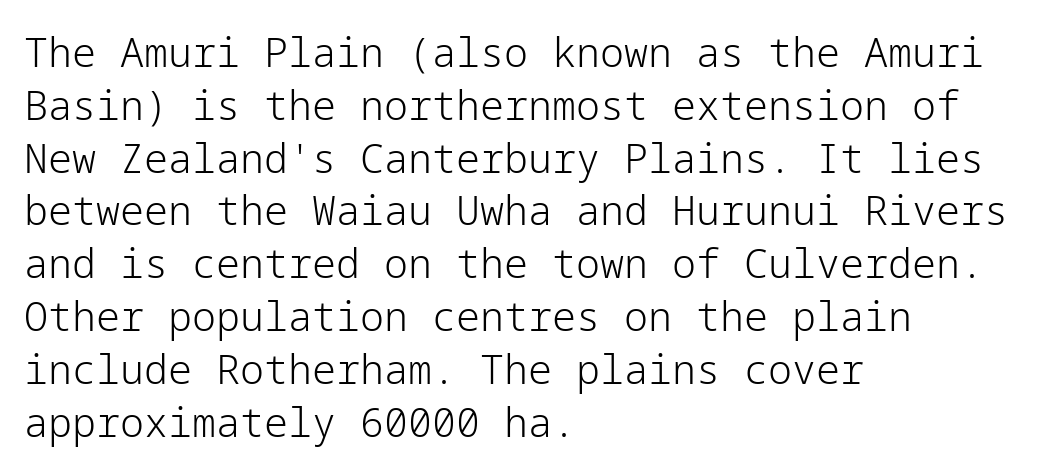
The cut favours lightness, reaching ordinary text weight at its darkest. The typesetter chose a ragged-right arrangement here. If you measured baseline to baseline, you'd find a middling distance. The gap between lines stays unmarked.
